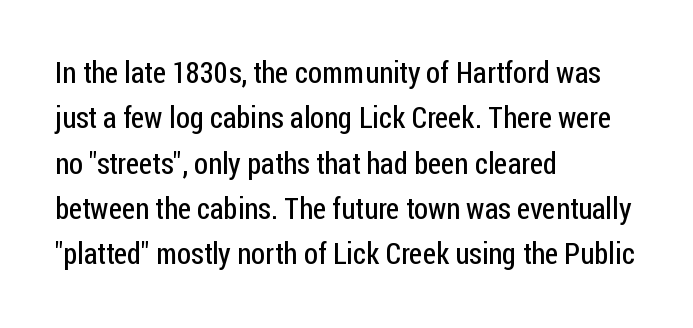
{"serif": "no", "italic": "no", "bold": "no", "weight": "regular", "width": "condensed", "stroke_contrast": "low", "x_height": "medium", "monospaced": "no", "underline": "no", "align": "left", "line_spacing": "normal", "line_spacing_ratio": 1.51, "letter_spacing": "normal", "letter_spacing_em": 0.0, "glyph_px": 30}
